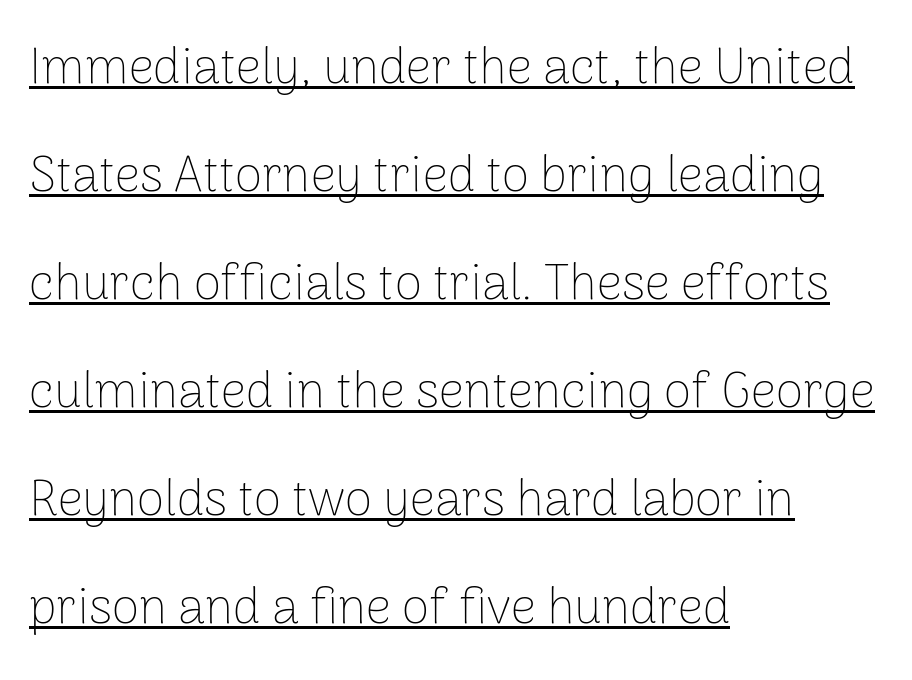
Q: Is the text bold? A: No.
Q: Is the text italic (slanted)? A: No, it is upright.
Q: Is the typeface a serif or a sans-serif typeface? A: Sans-serif.
Q: Is the text underlined? A: Yes.
Q: How is the paragraph aligned? A: Left-aligned.
Q: Is the spacing between letters normal or unusually wide? A: Normal.
Q: Is the spacing between lines tight, normal or loose? A: Loose.
Q: Width (condensed, normal, or wide)? A: Normal.
Q: Stroke contrast? A: Low.
Q: x-height? A: Medium.
Q: Monospaced? A: No.
